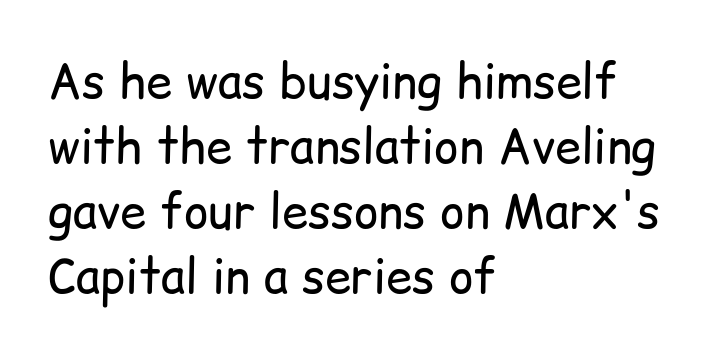
Q: Is the text bold? A: No.
Q: Is the text italic (slanted)? A: No, it is upright.
Q: Is the typeface a serif or a sans-serif typeface? A: Sans-serif.
Q: Is the text underlined? A: No.
Q: How is the paragraph aligned? A: Left-aligned.
Q: Is the spacing between letters normal or unusually wide? A: Normal.
Q: Is the spacing between lines tight, normal or loose? A: Normal.
Q: Width (condensed, normal, or wide)? A: Normal.
Q: Stroke contrast? A: Low.
Q: x-height? A: Medium.
Q: Monospaced? A: No.
